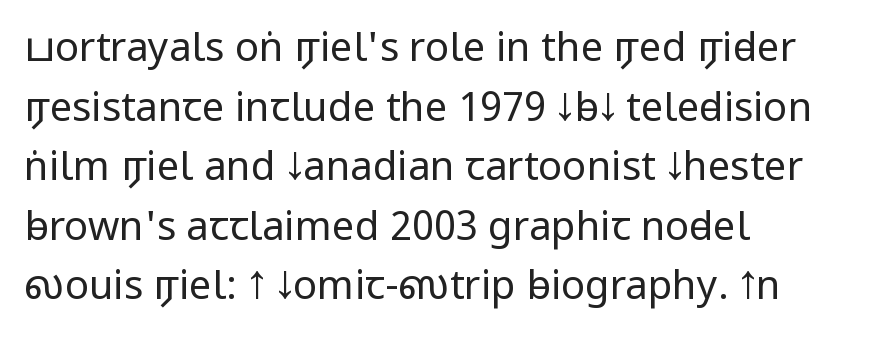
{"serif": "no", "italic": "no", "bold": "no", "weight": "regular", "width": "condensed", "stroke_contrast": "low", "x_height": "large", "monospaced": "no", "underline": "no", "align": "left", "line_spacing": "normal", "line_spacing_ratio": 1.49, "letter_spacing": "normal", "letter_spacing_em": 0.0, "glyph_px": 40}
